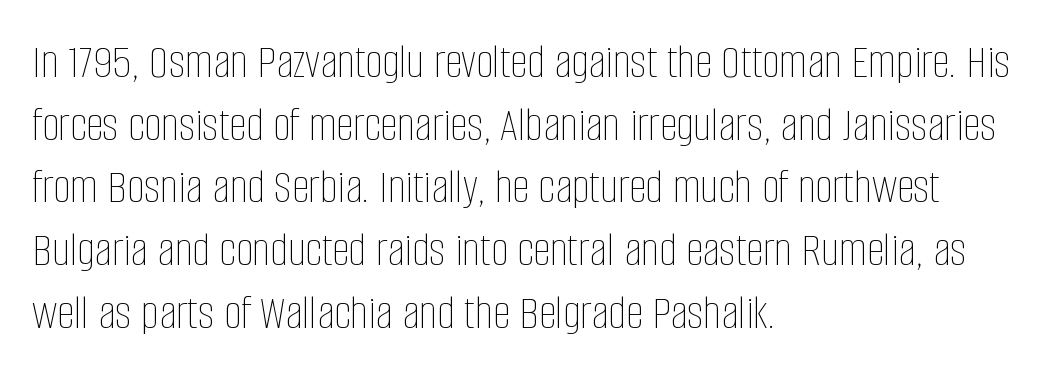
Here the designer chose a conventional face with non-uniform glyph widths. The space beneath each line is pristine and unruled. Is the type heavy? It reads as light-to-regular instead. Quick note: not italic, upright. Whoever set this chose a conventional vertical rhythm. The setting favours the left margin, as ordinary paragraphs usually do.
